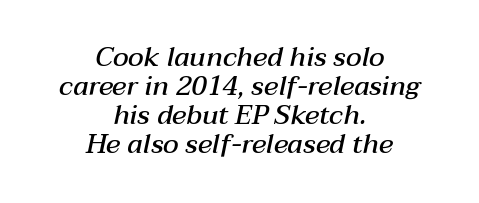
{"italic": "yes", "lean": "right", "slant_degrees": 12, "bold": "semi", "underline": "no", "align": "center", "line_spacing": "tight", "line_spacing_ratio": 1.08, "letter_spacing": "normal", "letter_spacing_em": 0.0, "glyph_px": 27}
